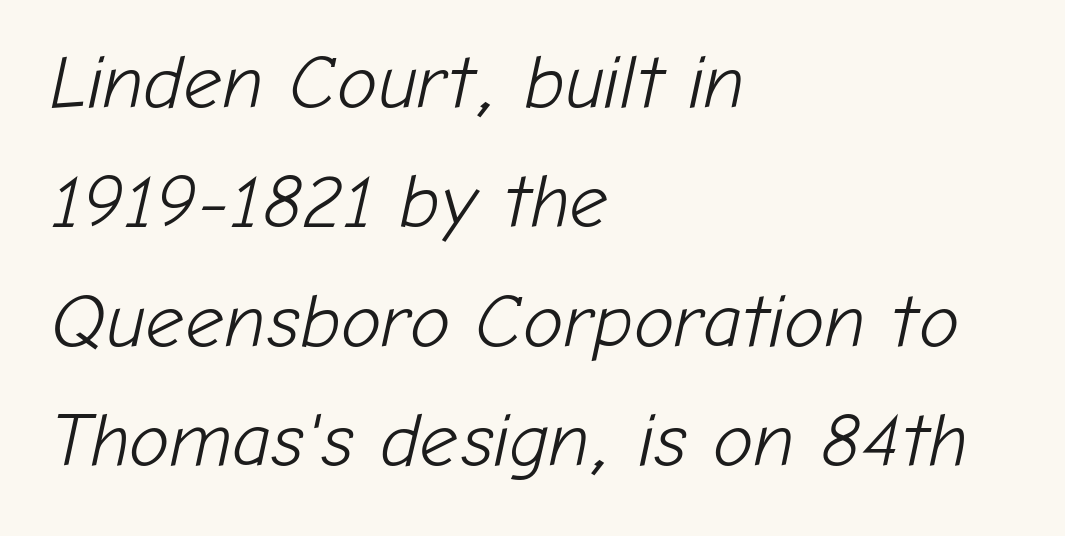
{"italic": "yes", "lean": "right", "slant_degrees": 12, "bold": "no", "weight": "light", "width": "normal", "stroke_contrast": "low", "x_height": "medium", "monospaced": "no", "underline": "no", "align": "left", "line_spacing": "normal", "line_spacing_ratio": 1.57, "letter_spacing": "normal", "letter_spacing_em": 0.0, "glyph_px": 76}
